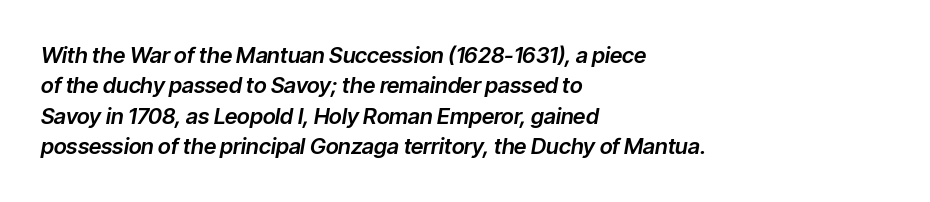
Q: Is the text italic (slanted)? A: Yes, it leans right by about 9 degrees.
Q: Is the text underlined? A: No.
Q: How is the paragraph aligned? A: Left-aligned.
Q: Is the spacing between letters normal or unusually wide? A: Normal.
Q: Is the spacing between lines tight, normal or loose? A: Normal.
